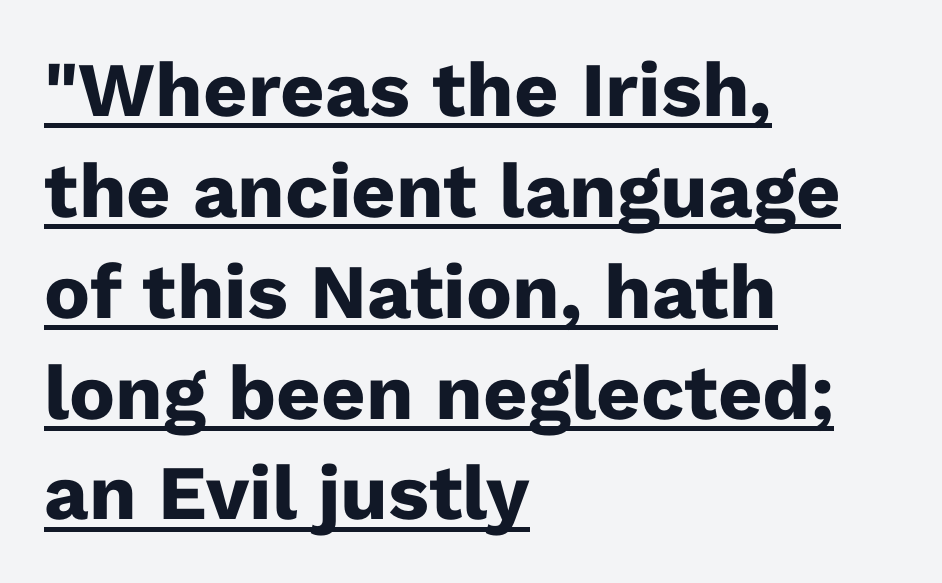
{"serif": "no", "italic": "no", "bold": "yes", "weight": "heavy", "width": "normal", "stroke_contrast": "low", "x_height": "medium", "monospaced": "no", "underline": "yes", "align": "left", "line_spacing": "normal", "line_spacing_ratio": 1.31, "letter_spacing": "normal", "letter_spacing_em": 0.0, "glyph_px": 77}
